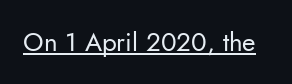
{"italic": "no", "bold": "no", "underline": "yes", "letter_spacing": "normal", "letter_spacing_em": 0.0, "glyph_px": 26}
